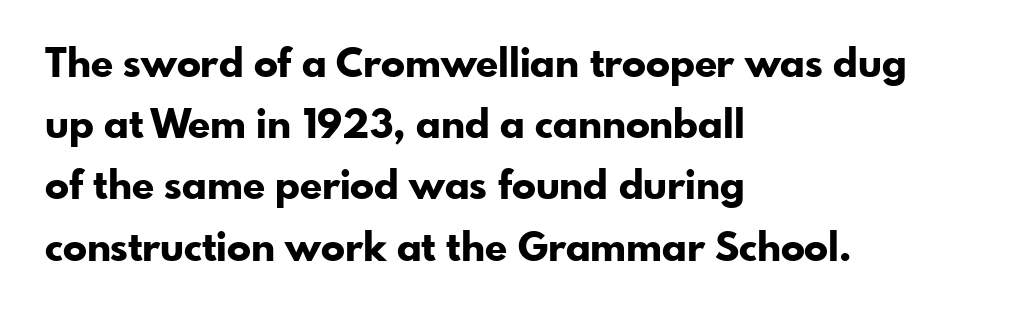
A typesetter would call this proportional, since set widths differ per character. Tracking value appears to be zero — textbook default spacing. Does the weight exceed regular? Yes, all the way to bold. The vertical gap from one line to the next is medium. Bare-footed words on every line. Designer's note — italics off, roman on.
